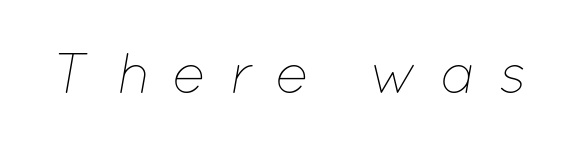
{"italic": "yes", "lean": "right", "slant_degrees": 12, "bold": "no", "weight": "thin", "width": "normal", "stroke_contrast": "low", "x_height": "medium", "monospaced": "no", "underline": "no", "letter_spacing": "wide", "letter_spacing_em": 0.4, "glyph_px": 56}
